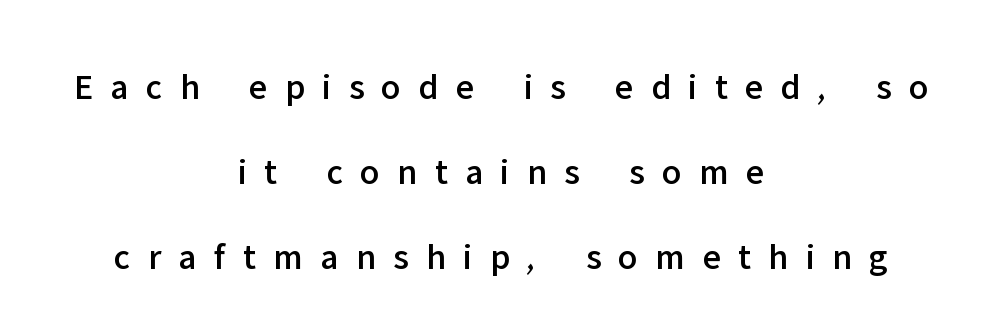
Q: Is the text italic (slanted)? A: No, it is upright.
Q: Is the typeface a serif or a sans-serif typeface? A: Sans-serif.
Q: Is the text underlined? A: No.
Q: How is the paragraph aligned? A: Centered.
Q: Is the spacing between letters normal or unusually wide? A: Unusually wide.
Q: Is the spacing between lines tight, normal or loose? A: Loose.
Q: Width (condensed, normal, or wide)? A: Normal.
Q: Stroke contrast? A: Low.
Q: x-height? A: Medium.
Q: Monospaced? A: No.
